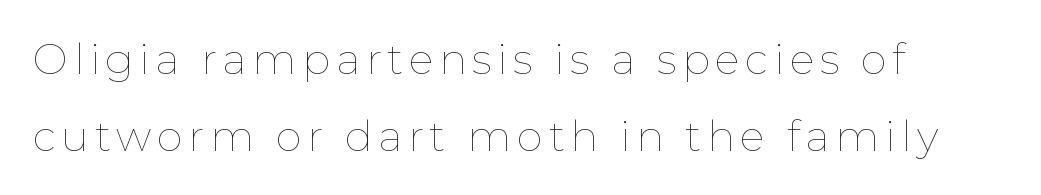
The image shows 42 px thin type, upright; set left-aligned, line spacing 1.83x, not underlined; low stroke contrast and a medium x-height.
